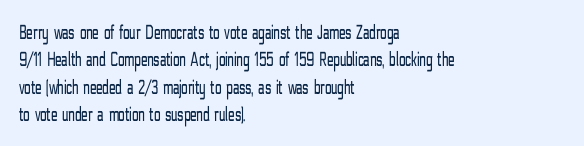
Q: Is the text bold? A: No.
Q: Is the text italic (slanted)? A: No, it is upright.
Q: Is the text underlined? A: No.
Q: How is the paragraph aligned? A: Left-aligned.
Q: Is the spacing between letters normal or unusually wide? A: Normal.
Q: Is the spacing between lines tight, normal or loose? A: Normal.
